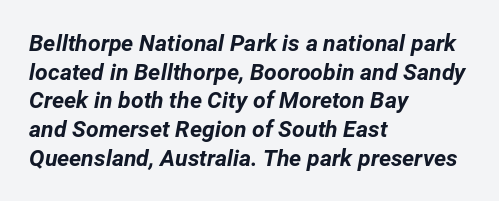
{"italic": "yes", "lean": "right", "slant_degrees": 12, "bold": "yes", "underline": "no", "align": "left", "line_spacing": "normal", "line_spacing_ratio": 1.25, "letter_spacing": "normal", "letter_spacing_em": 0.0, "glyph_px": 23}
